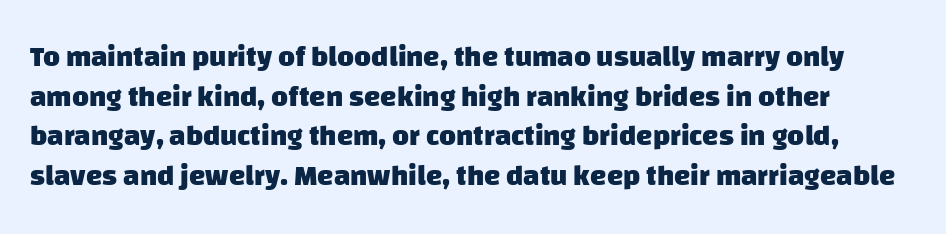
Q: Is the text bold? A: Yes.
Q: Is the typeface a serif or a sans-serif typeface? A: Sans-serif.
Q: Is the text underlined? A: No.
Q: Is the spacing between letters normal or unusually wide? A: Normal.
Q: Is the spacing between lines tight, normal or loose? A: Normal.
Q: Width (condensed, normal, or wide)? A: Normal.
Q: Stroke contrast? A: Low.
Q: x-height? A: Large.
Q: Monospaced? A: No.
